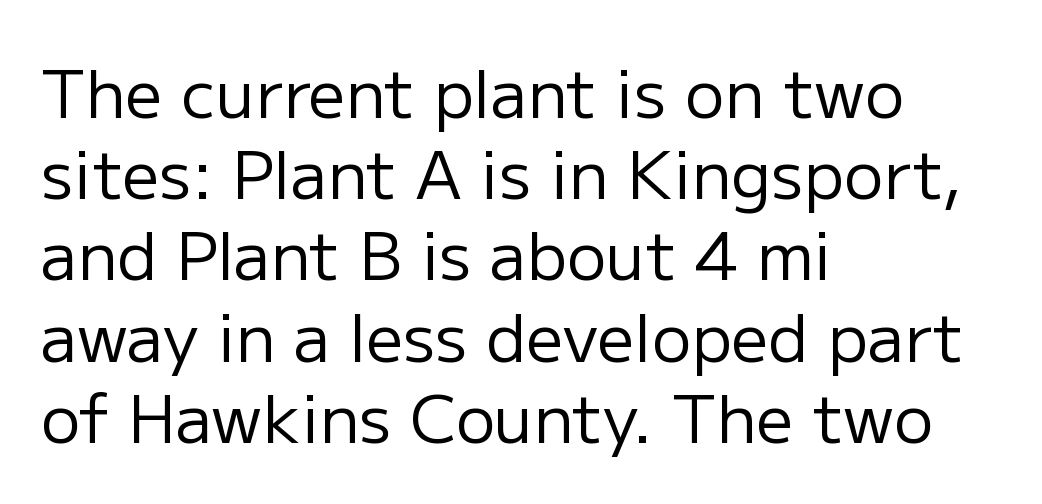
Varying glyph widths throughout — classic text-font behaviour. Descender tails drop into unmarked territory. Letter spacing: default. Ordinary non-slanted type is in use. The face looks like a standard text weight, possibly lighter.
